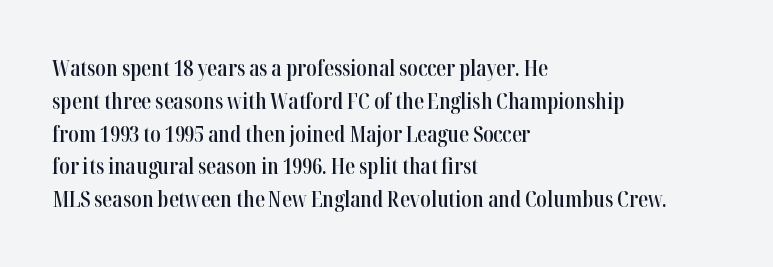
Q: Is the text bold? A: Semi-bold.
Q: Is the text italic (slanted)? A: No, it is upright.
Q: Is the text underlined? A: No.
Q: How is the paragraph aligned? A: Left-aligned.
Q: Is the spacing between letters normal or unusually wide? A: Normal.
Q: Is the spacing between lines tight, normal or loose? A: Normal.
